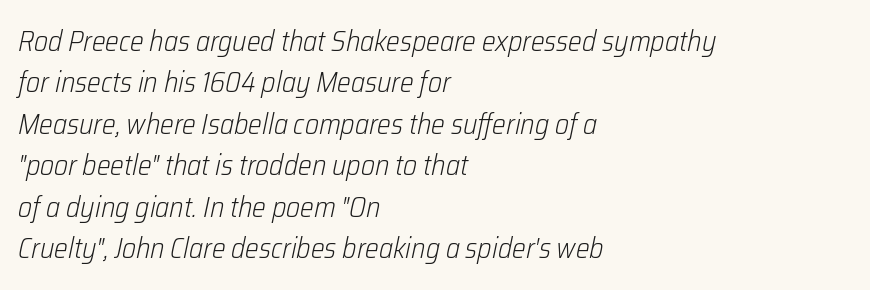
{"italic": "yes", "lean": "right", "slant_degrees": 12, "bold": "no", "weight": "light", "width": "condensed", "stroke_contrast": "low", "x_height": "medium", "monospaced": "no", "underline": "no", "align": "left", "line_spacing": "normal", "line_spacing_ratio": 1.43, "letter_spacing": "normal", "letter_spacing_em": 0.0, "glyph_px": 29}
